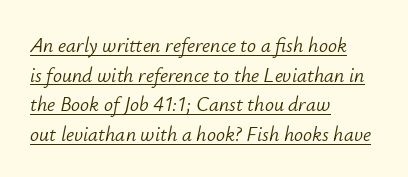
{"italic": "yes", "lean": "right", "slant_degrees": 12, "bold": "no", "underline": "yes", "align": "left", "line_spacing": "normal", "line_spacing_ratio": 1.48, "letter_spacing": "normal", "letter_spacing_em": 0.0, "glyph_px": 20}
